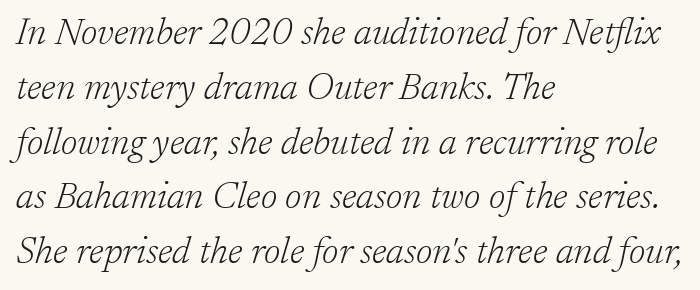
{"serif": "yes", "italic": "yes", "lean": "right", "slant_degrees": 17, "bold": "no", "weight": "light", "width": "normal", "stroke_contrast": "low", "x_height": "medium", "monospaced": "no", "underline": "no", "align": "left", "line_spacing": "normal", "line_spacing_ratio": 1.48, "letter_spacing": "normal", "letter_spacing_em": 0.0, "glyph_px": 37}
